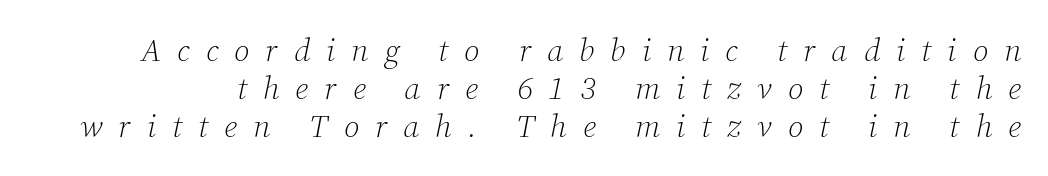
{"serif": "yes", "italic": "yes", "lean": "right", "slant_degrees": 12, "bold": "no", "weight": "light", "width": "normal", "stroke_contrast": "low", "x_height": "medium", "monospaced": "no", "underline": "no", "line_spacing_ratio": 1.19, "letter_spacing": "wide", "letter_spacing_em": 0.5, "glyph_px": 32}
